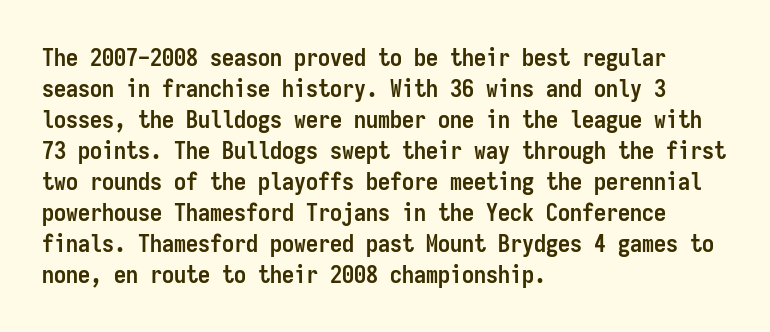
Q: Is the text bold? A: Yes.
Q: Is the text italic (slanted)? A: No, it is upright.
Q: Is the text underlined? A: No.
Q: How is the paragraph aligned? A: Left-aligned.
Q: Is the spacing between letters normal or unusually wide? A: Normal.
Q: Is the spacing between lines tight, normal or loose? A: Normal.
